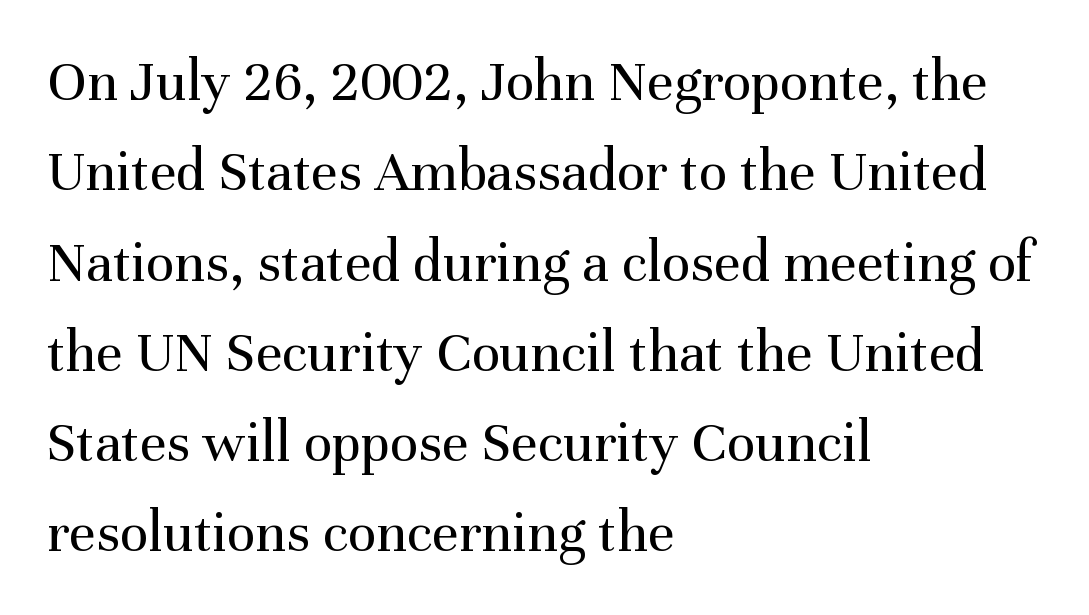
{"serif": "yes", "italic": "no", "bold": "no", "weight": "regular", "width": "normal", "stroke_contrast": "medium", "x_height": "medium", "monospaced": "no", "underline": "no", "align": "left", "line_spacing": "normal", "line_spacing_ratio": 1.53, "letter_spacing": "normal", "letter_spacing_em": 0.0, "glyph_px": 59}
